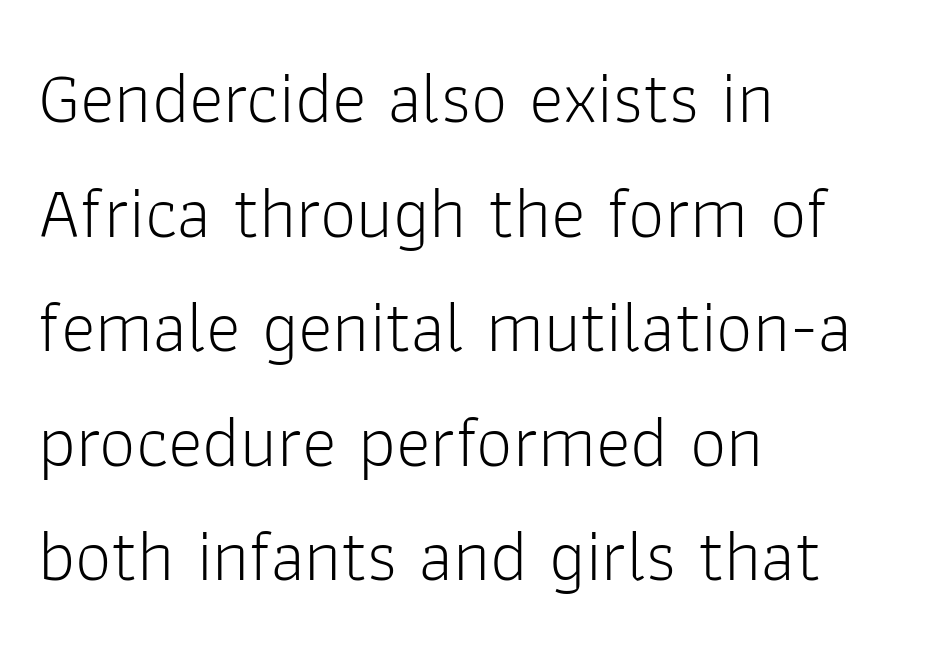
The image shows 73 px light sans-serif type, upright; set left-aligned, normal line spacing (1.57x), normal letter spacing, not underlined; low stroke contrast and a medium x-height.
